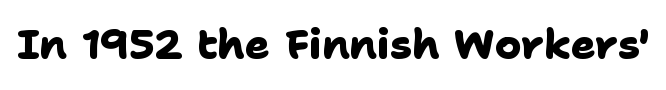
The gaps between neighbouring characters are ordinary and unremarkable. The zone under the glyphs is completely vacant. Examine the stroke ends and you'll find no serifs. This is heavy type, rendered in bold. Character widths vary here, with narrow letters taking less room than wide ones.
